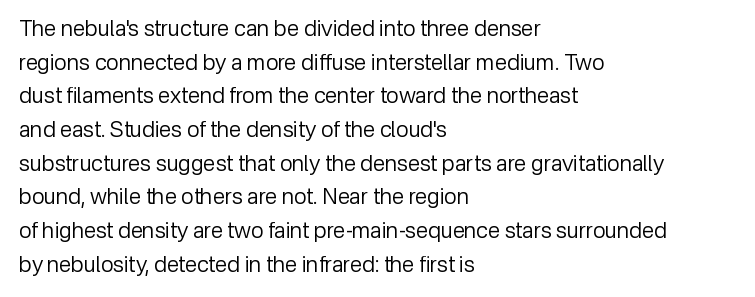
The image shows 22 px text type, upright; set left-aligned, normal line spacing (1.53x), normal letter spacing, not underlined.
